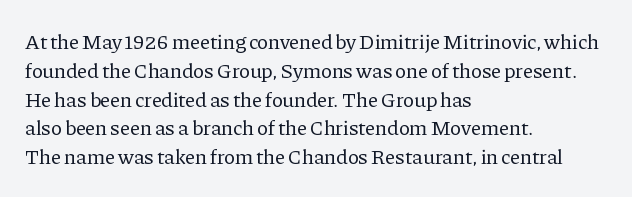
{"italic": "no", "bold": "no", "underline": "no", "align": "left", "line_spacing": "normal", "line_spacing_ratio": 1.37, "letter_spacing": "normal", "letter_spacing_em": 0.0, "glyph_px": 21}
